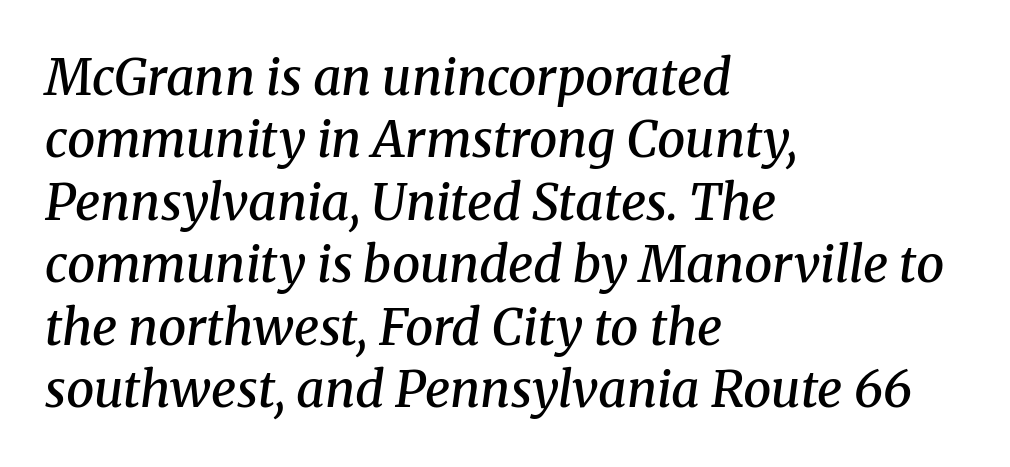
The image shows 50 px semibold serif type, italic (leaning right); set left-aligned, normal line spacing (1.25x), normal letter spacing, not underlined; medium stroke contrast and a medium x-height.
